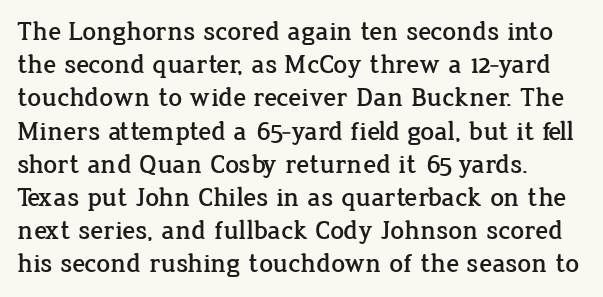
Designer's note — italics off, roman on. Anything drawn beneath the words? Only blank space. This rendering leaves character spacing at its baseline value.
